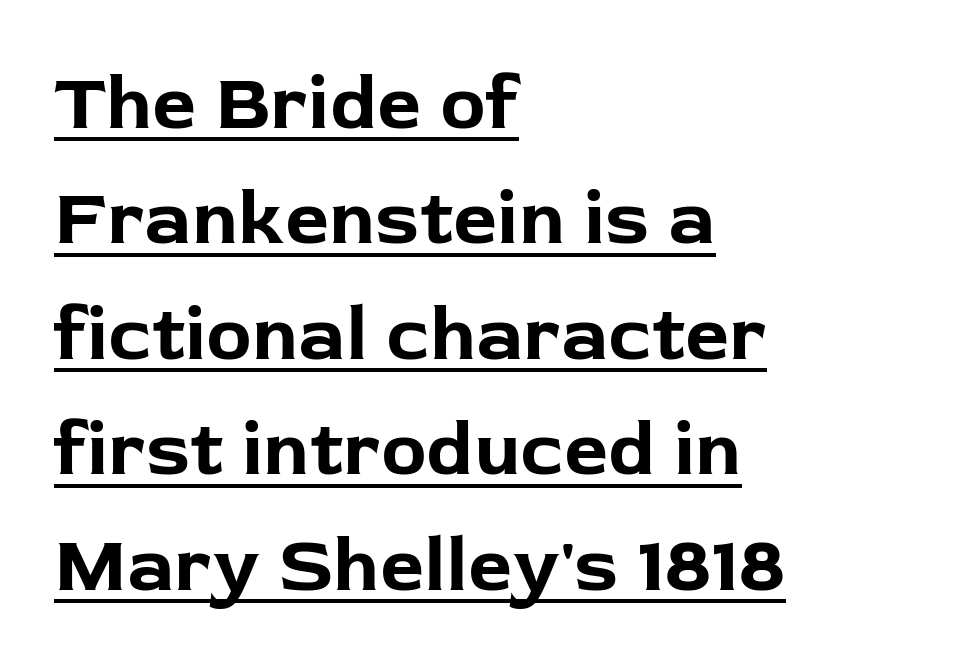
Q: Is the text bold? A: Yes.
Q: Is the text italic (slanted)? A: No, it is upright.
Q: Is the typeface a serif or a sans-serif typeface? A: Sans-serif.
Q: Is the text underlined? A: Yes.
Q: How is the paragraph aligned? A: Left-aligned.
Q: Is the spacing between letters normal or unusually wide? A: Normal.
Q: Is the spacing between lines tight, normal or loose? A: Normal.
Q: Width (condensed, normal, or wide)? A: Normal.
Q: Stroke contrast? A: Low.
Q: x-height? A: Medium.
Q: Monospaced? A: No.
